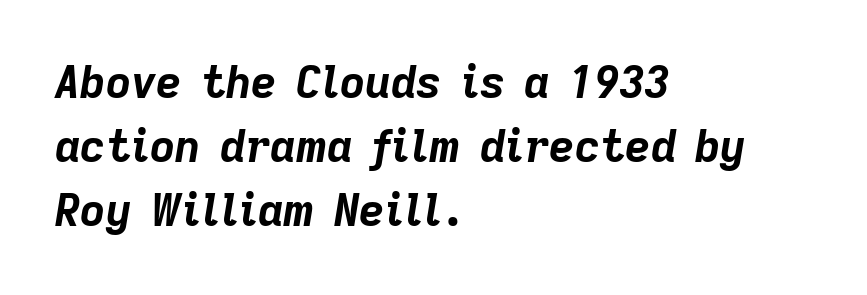
Q: Is the text bold? A: Yes.
Q: Is the text italic (slanted)? A: Yes, it leans right by about 9 degrees.
Q: Is the text underlined? A: No.
Q: How is the paragraph aligned? A: Left-aligned.
Q: Is the spacing between letters normal or unusually wide? A: Normal.
Q: Is the spacing between lines tight, normal or loose? A: Normal.
Q: Width (condensed, normal, or wide)? A: Normal.
Q: Stroke contrast? A: Low.
Q: x-height? A: Medium.
Q: Monospaced? A: No.
